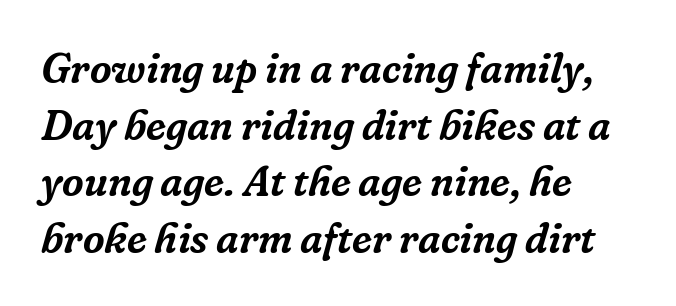
{"serif": "yes", "italic": "yes", "lean": "right", "slant_degrees": 16, "width": "normal", "stroke_contrast": "low", "x_height": "medium", "monospaced": "no", "underline": "no", "align": "left", "line_spacing": "normal", "line_spacing_ratio": 1.35, "letter_spacing": "normal", "letter_spacing_em": 0.0, "glyph_px": 42}
